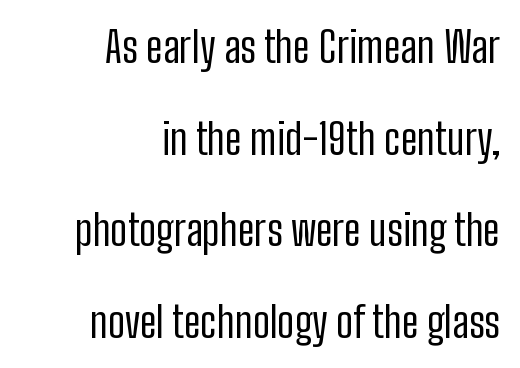
The image shows 43 px regular-weight, condensed sans-serif type, upright; set right-aligned, loose line spacing (2.13x), normal letter spacing, not underlined; low stroke contrast and a medium x-height.
